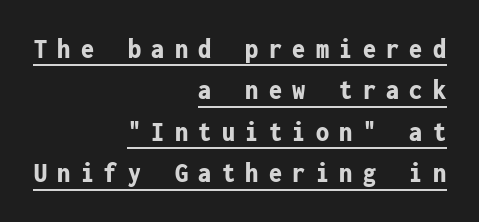
Q: Is the text bold? A: Yes.
Q: Is the text italic (slanted)? A: No, it is upright.
Q: Is the typeface a serif or a sans-serif typeface? A: Sans-serif.
Q: Is the text underlined? A: Yes.
Q: How is the paragraph aligned? A: Right-aligned.
Q: Is the spacing between letters normal or unusually wide? A: Unusually wide.
Q: Is the spacing between lines tight, normal or loose? A: Normal.
Q: Width (condensed, normal, or wide)? A: Condensed.
Q: Stroke contrast? A: Low.
Q: x-height? A: Medium.
Q: Monospaced? A: Yes.
